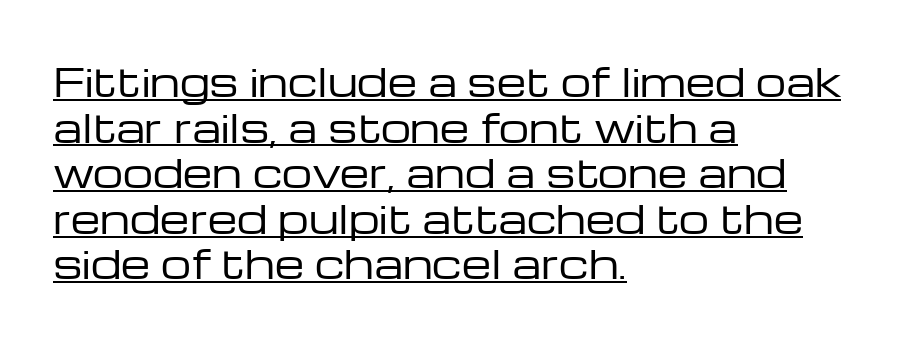
The image shows 38 px regular-weight, wide sans-serif type, upright; set left-aligned, line spacing 1.2x, normal letter spacing, underlined; low stroke contrast and a medium x-height.
